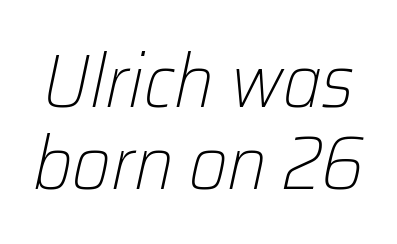
The image shows 75 px light type, italic (leaning right); set tight line spacing (1.1x), normal letter spacing, not underlined; low stroke contrast and a medium x-height.
